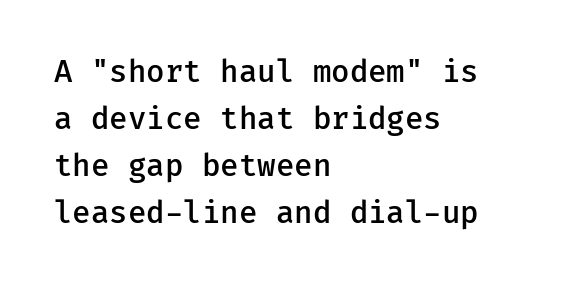
A typesetter would call this monospace, since all characters share one set width. A typesetter would mark this as roman, not italic. Descenders are the only things crossing below the line. Baseline-to-baseline distance is the conventional proportion of letter height. The compositor pushed each line to the left boundary. I'd call this a sans setting — the letters go barefoot.
